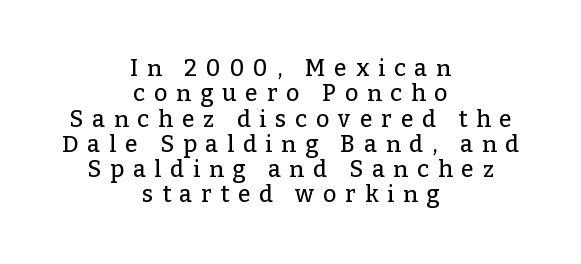
{"italic": "no", "underline": "no", "align": "center", "line_spacing": "tight", "line_spacing_ratio": 1.1, "letter_spacing": "wide", "letter_spacing_em": 0.39, "glyph_px": 23}
